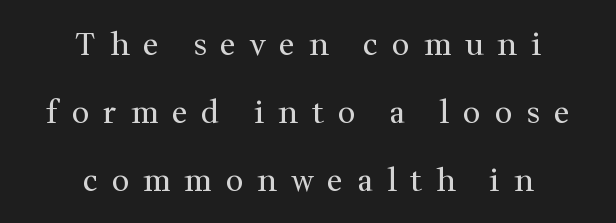
Leading is clearly above the norm, producing a sparse column. The passage shown is typed in a proportional face where columns would drift. When letters stand straight like this, we call the style roman or upright. The typeface chosen for these lines features serifs. The weight tops out at a normal text grade.
